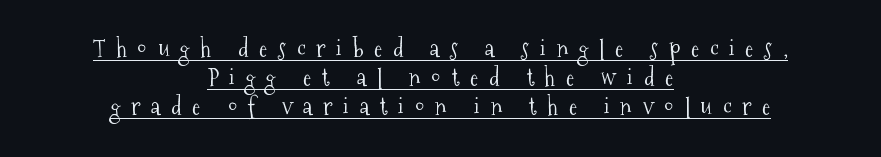
In terms of posture, this sample is upright. Check the space under the baseline: a stroke is drawn there. You could only call the tracking loose — the letters float apart. The lines are quadded center. The face looks like a standard text weight, possibly lighter.
